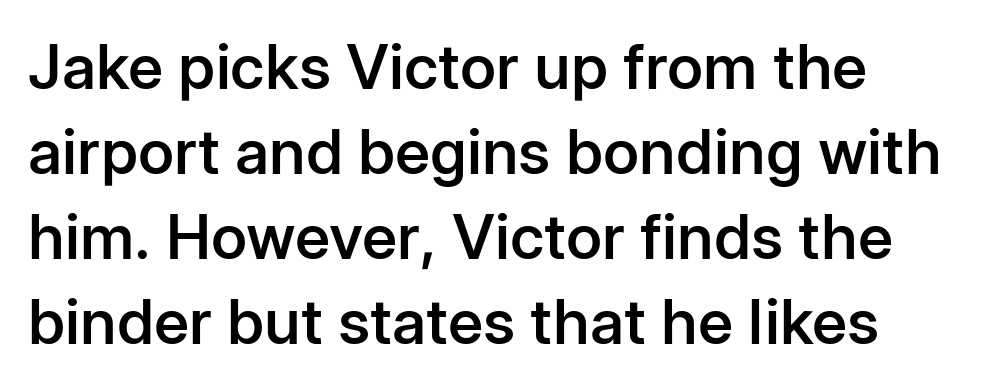
Q: Is the text bold? A: Semi-bold.
Q: Is the text italic (slanted)? A: No, it is upright.
Q: Is the typeface a serif or a sans-serif typeface? A: Sans-serif.
Q: Is the text underlined? A: No.
Q: How is the paragraph aligned? A: Left-aligned.
Q: Is the spacing between letters normal or unusually wide? A: Normal.
Q: Is the spacing between lines tight, normal or loose? A: Normal.
Q: Width (condensed, normal, or wide)? A: Normal.
Q: Stroke contrast? A: Low.
Q: x-height? A: Medium.
Q: Monospaced? A: No.
